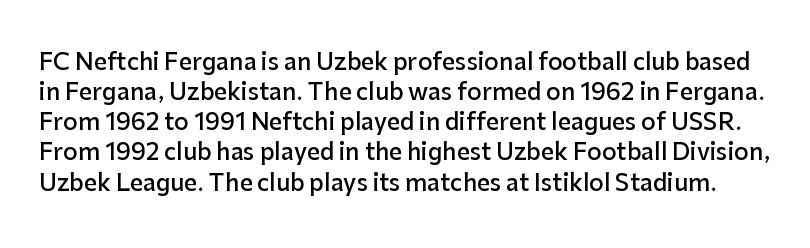
Q: Is the text bold? A: Semi-bold.
Q: Is the text italic (slanted)? A: No, it is upright.
Q: Is the text underlined? A: No.
Q: Is the spacing between letters normal or unusually wide? A: Normal.
Q: Is the spacing between lines tight, normal or loose? A: Normal.
